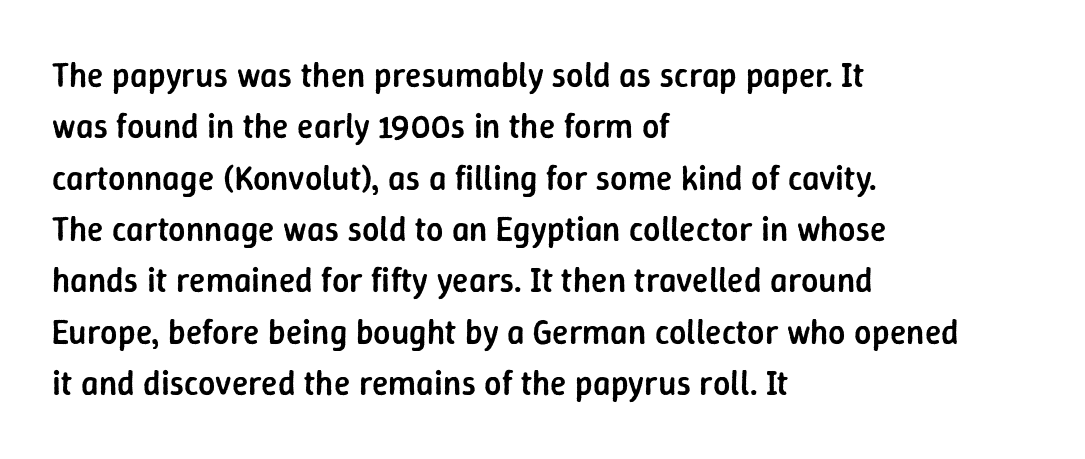
{"serif": "no", "italic": "no", "bold": "semi", "weight": "semibold", "width": "normal", "stroke_contrast": "low", "x_height": "medium", "monospaced": "no", "underline": "no", "align": "left", "line_spacing": "normal", "line_spacing_ratio": 1.51, "letter_spacing": "normal", "letter_spacing_em": 0.0, "glyph_px": 34}
